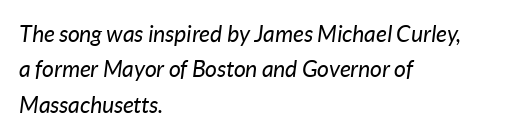
The face used here is rendered with its standard letterfit. The typeface has the unassuming heft of standard copy or less. Is the type slanted? Yes — the strokes lean at a clear angle. Bare-footed words on every line.
